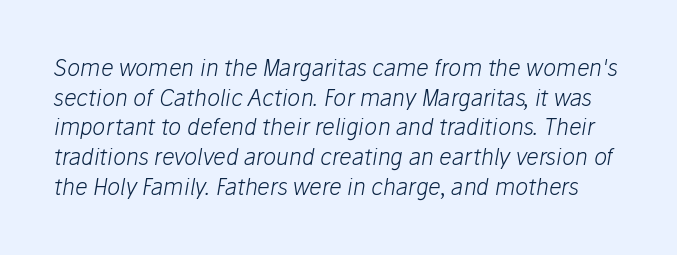
Q: Is the text bold? A: No.
Q: Is the text italic (slanted)? A: Yes, it leans right by about 10 degrees.
Q: Is the text underlined? A: No.
Q: Is the spacing between letters normal or unusually wide? A: Normal.
Q: Is the spacing between lines tight, normal or loose? A: Normal.
